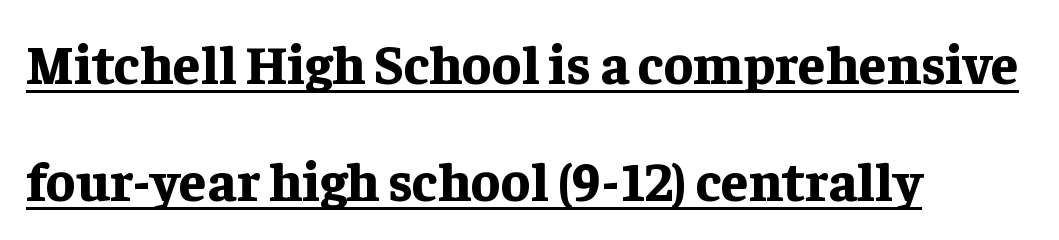
The image shows 55 px bold serif type, upright; set left-aligned, loose line spacing (2.13x), normal letter spacing, underlined; low stroke contrast and a medium x-height.
